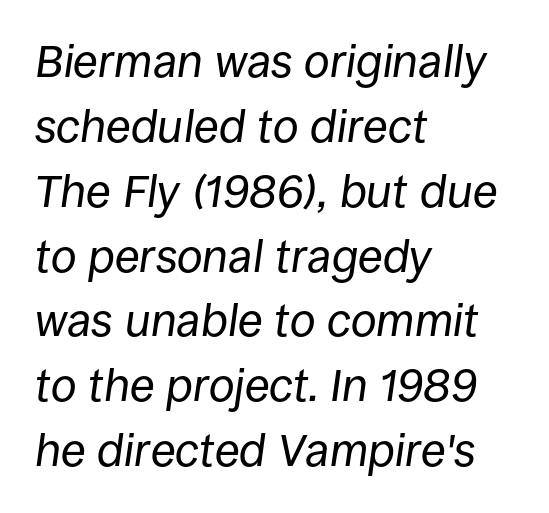
Q: Is the text bold? A: No.
Q: Is the text italic (slanted)? A: Yes, it leans right by about 8 degrees.
Q: Is the text underlined? A: No.
Q: How is the paragraph aligned? A: Left-aligned.
Q: Is the spacing between letters normal or unusually wide? A: Normal.
Q: Is the spacing between lines tight, normal or loose? A: Normal.
Q: Width (condensed, normal, or wide)? A: Normal.
Q: Stroke contrast? A: Low.
Q: x-height? A: Large.
Q: Monospaced? A: No.
